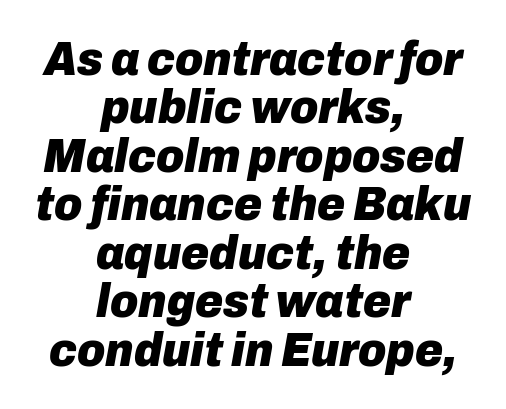
{"italic": "yes", "lean": "right", "slant_degrees": 10, "bold": "yes", "weight": "heavy", "width": "normal", "stroke_contrast": "low", "x_height": "medium", "monospaced": "no", "underline": "no", "align": "center", "line_spacing": "tight", "line_spacing_ratio": 1.01, "letter_spacing": "normal", "letter_spacing_em": 0.0, "glyph_px": 48}
